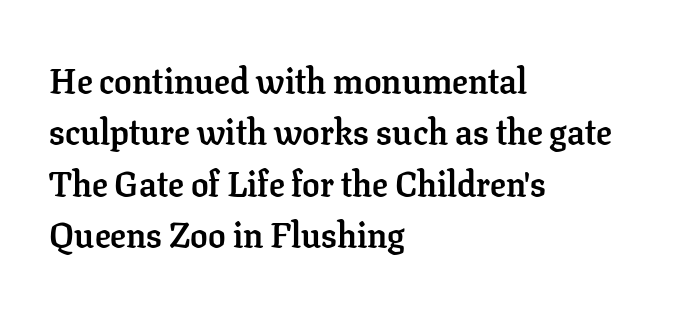
Q: Is the text bold? A: Yes.
Q: Is the text italic (slanted)? A: No, it is upright.
Q: Is the typeface a serif or a sans-serif typeface? A: Serif.
Q: Is the text underlined? A: No.
Q: How is the paragraph aligned? A: Left-aligned.
Q: Is the spacing between letters normal or unusually wide? A: Normal.
Q: Is the spacing between lines tight, normal or loose? A: Normal.
Q: Width (condensed, normal, or wide)? A: Normal.
Q: Stroke contrast? A: Low.
Q: x-height? A: Medium.
Q: Monospaced? A: No.
